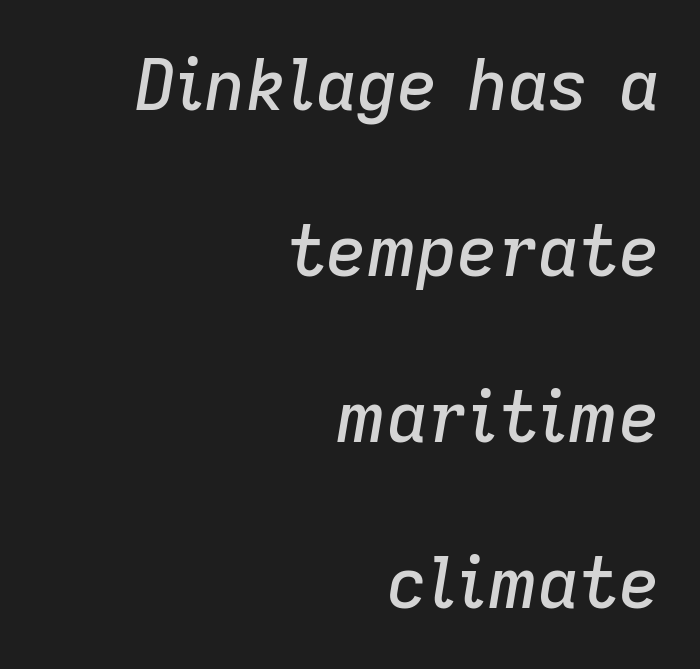
{"italic": "yes", "lean": "right", "slant_degrees": 9, "width": "normal", "stroke_contrast": "low", "x_height": "medium", "monospaced": "no", "underline": "no", "align": "right", "line_spacing": "loose", "line_spacing_ratio": 2.37, "letter_spacing": "normal", "letter_spacing_em": 0.0, "glyph_px": 70}
